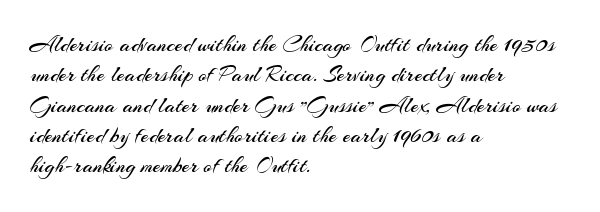
{"bold": "no", "underline": "no", "align": "left", "line_spacing": "normal", "line_spacing_ratio": 1.32, "letter_spacing": "normal", "letter_spacing_em": 0.0, "glyph_px": 23}
